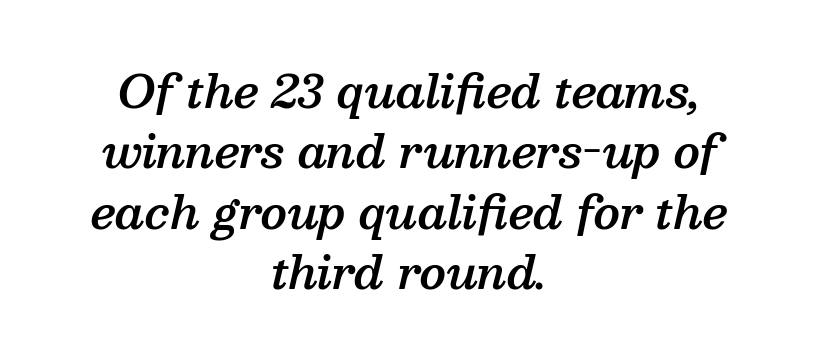
{"serif": "yes", "italic": "yes", "lean": "right", "slant_degrees": 13, "bold": "semi", "weight": "semibold", "width": "normal", "stroke_contrast": "medium", "x_height": "medium", "monospaced": "no", "underline": "no", "align": "center", "line_spacing": "normal", "line_spacing_ratio": 1.37, "letter_spacing": "normal", "letter_spacing_em": 0.0, "glyph_px": 44}
